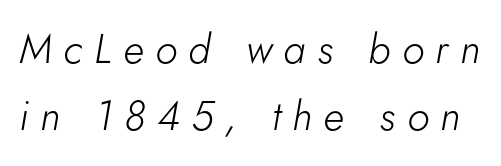
The image shows 41 px light type, italic (leaning right); set normal line spacing (1.64x), unusually wide letter spacing (+0.28 em), not underlined; low stroke contrast and a small x-height.
